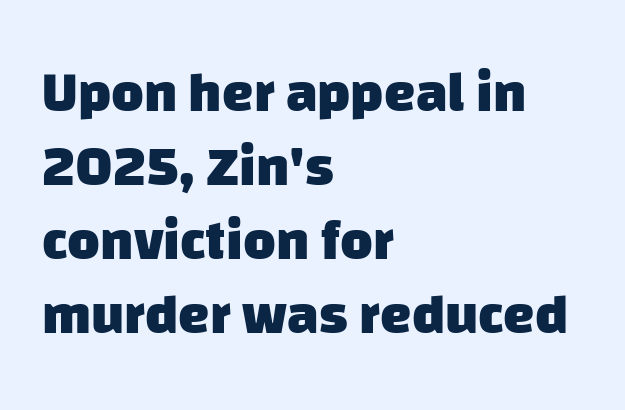
{"serif": "no", "bold": "yes", "weight": "heavy", "width": "normal", "stroke_contrast": "low", "x_height": "large", "monospaced": "no", "underline": "no", "align": "left", "line_spacing": "normal", "line_spacing_ratio": 1.32, "letter_spacing": "normal", "letter_spacing_em": 0.0, "glyph_px": 56}
